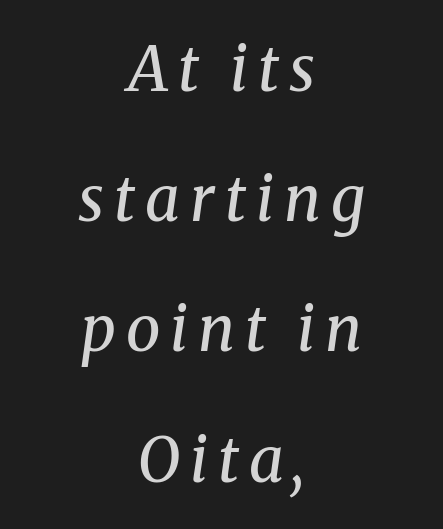
The image shows 62 px regular-weight serif type, italic (leaning right); set centered, loose line spacing (2.1x), not underlined; medium stroke contrast and a medium x-height.
